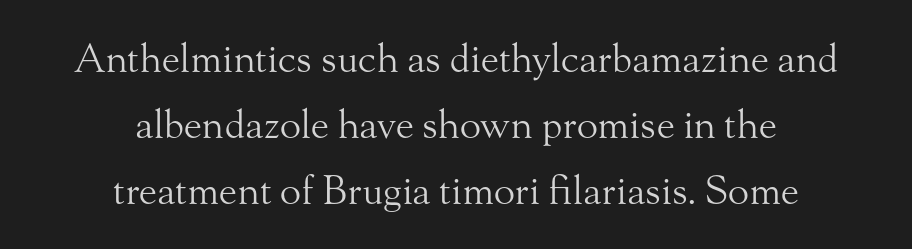
Q: Is the text bold? A: No.
Q: Is the text italic (slanted)? A: No, it is upright.
Q: Is the typeface a serif or a sans-serif typeface? A: Serif.
Q: Is the text underlined? A: No.
Q: How is the paragraph aligned? A: Centered.
Q: Is the spacing between letters normal or unusually wide? A: Normal.
Q: Is the spacing between lines tight, normal or loose? A: Normal.
Q: Width (condensed, normal, or wide)? A: Normal.
Q: Stroke contrast? A: Medium.
Q: x-height? A: Small.
Q: Monospaced? A: No.
